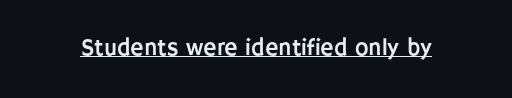
{"italic": "no", "underline": "yes", "letter_spacing": "normal", "letter_spacing_em": 0.0, "glyph_px": 23}
